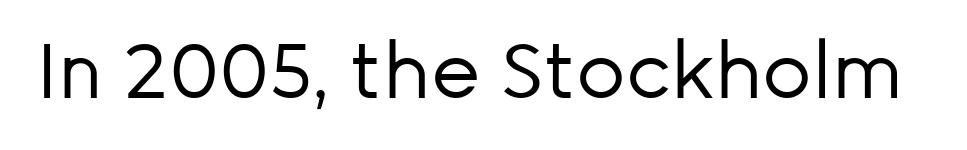
The typeface has the unassuming heft of standard copy or less. In terms of posture, this sample is upright. Students, note that the glyphs here touch the page at normal intervals. A clean baseline with only descenders dipping below it.
